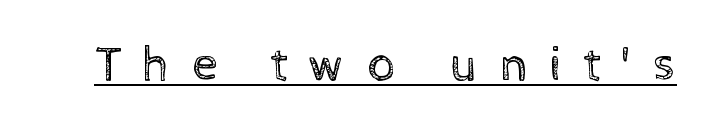
Q: Is the text bold? A: No.
Q: Is the text italic (slanted)? A: No, it is upright.
Q: Is the text underlined? A: Yes.
Q: Is the spacing between letters normal or unusually wide? A: Unusually wide.
Q: Width (condensed, normal, or wide)? A: Normal.
Q: x-height? A: Medium.
Q: Monospaced? A: No.
